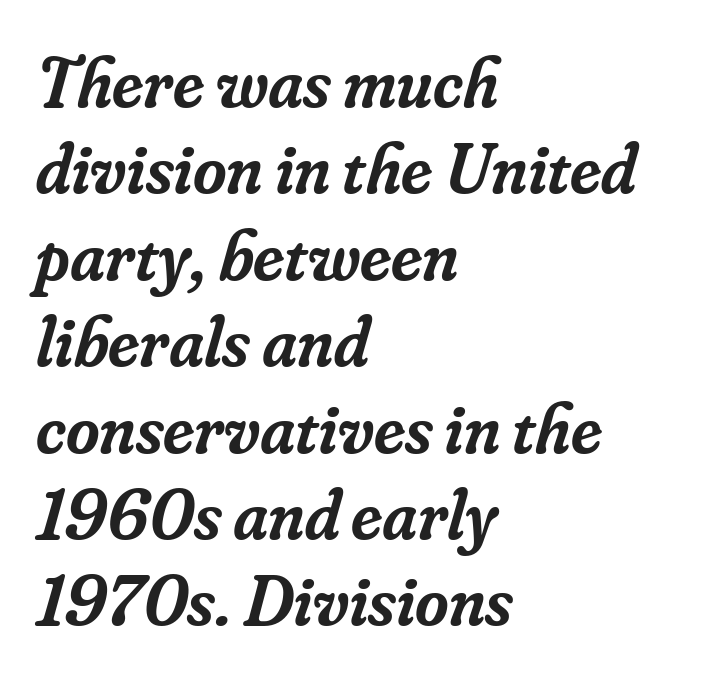
{"serif": "yes", "italic": "yes", "lean": "right", "slant_degrees": 16, "bold": "semi", "weight": "semibold", "width": "normal", "stroke_contrast": "low", "x_height": "small", "monospaced": "no", "underline": "no", "align": "left", "line_spacing_ratio": 1.2, "letter_spacing": "normal", "letter_spacing_em": 0.0, "glyph_px": 72}
